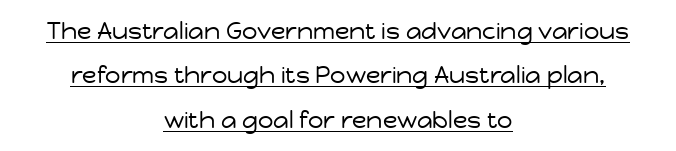
Designer's note — italics off, roman on. Does a line run under the words? Yes, clearly. The tracking reads as untouched default to a designer's eye. No heavy texture on the line: the type isn't bold.
